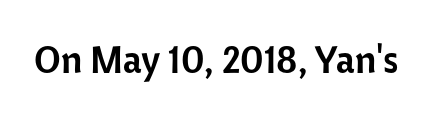
The image shows 39 px sans-serif type, upright; set normal letter spacing, not underlined; low stroke contrast and a medium x-height.
